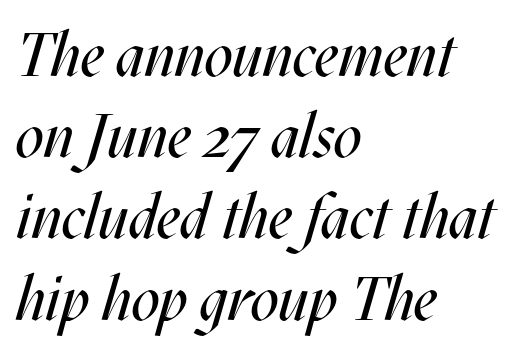
These lines were composed using italics. The gaps between neighbouring characters are ordinary and unremarkable. Proportional: the letters do not fall into vertical columns. The space directly below the letters is spotless.
